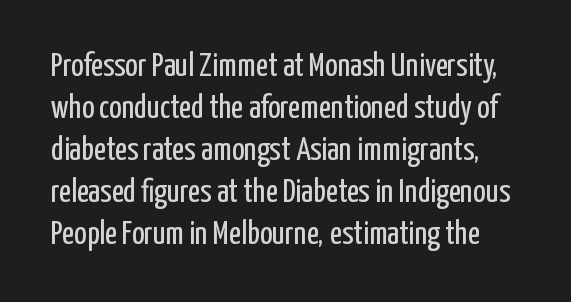
The image shows 33 px regular-weight, condensed sans-serif type, upright; set normal line spacing (1.27x), normal letter spacing, not underlined; low stroke contrast and a medium x-height.
